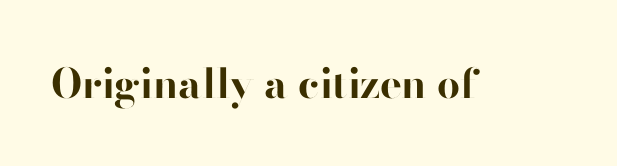
The image shows 41 px bold sans-serif type, upright; set normal letter spacing, not underlined; high stroke contrast and a small x-height.
